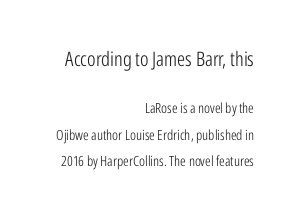
The image shows 20 px text type, upright; set right-aligned, line spacing 1.87x, normal letter spacing, not underlined; the first (top) block is 1.43x larger.
